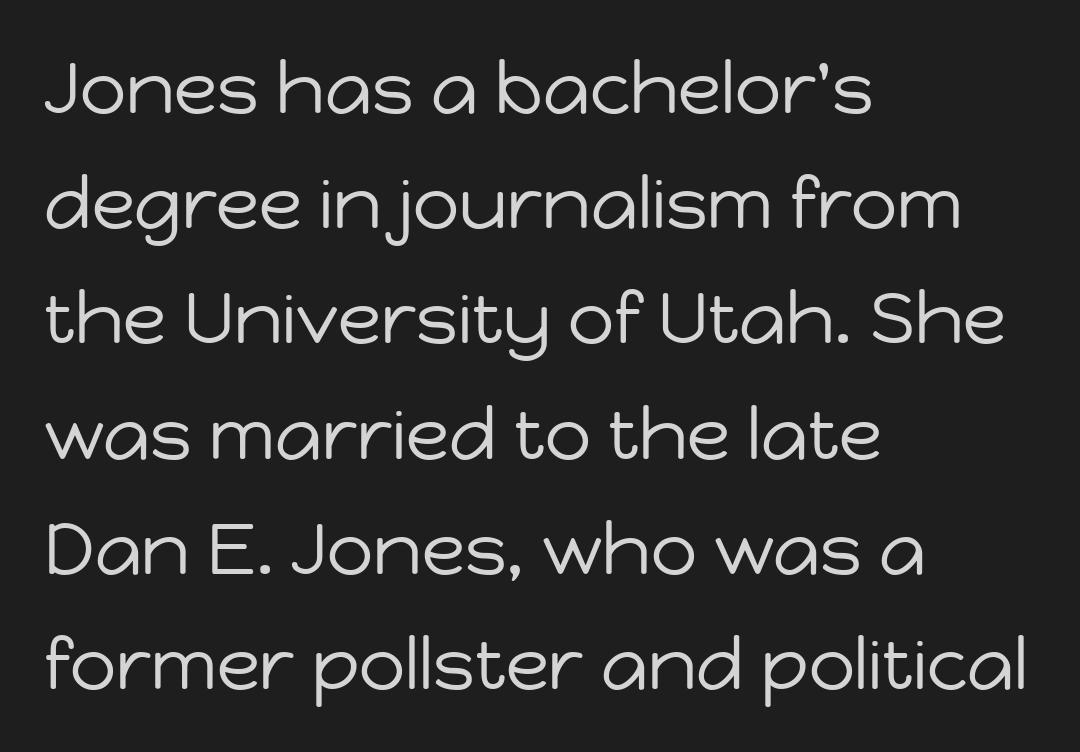
{"serif": "no", "italic": "no", "bold": "no", "weight": "regular", "width": "normal", "stroke_contrast": "low", "x_height": "medium", "monospaced": "no", "underline": "no", "align": "left", "line_spacing": "normal", "line_spacing_ratio": 1.6, "letter_spacing": "normal", "letter_spacing_em": 0.0, "glyph_px": 72}
